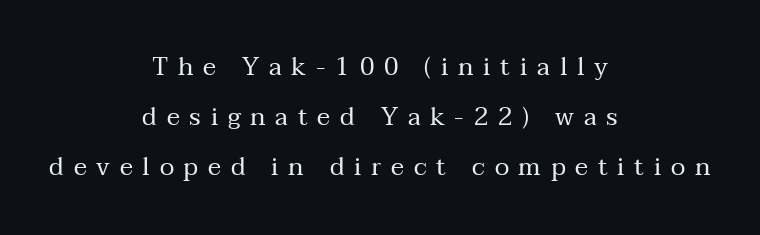
The image shows 25 px text type, upright; set centered, loose line spacing (2.01x), unusually wide letter spacing (+0.39 em), not underlined.
